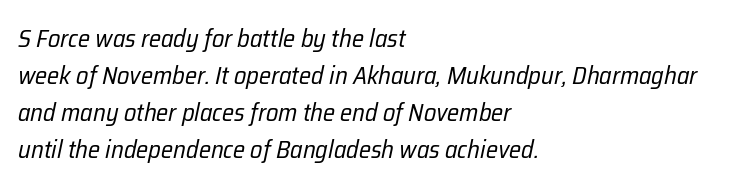
{"italic": "yes", "lean": "right", "slant_degrees": 12, "bold": "no", "underline": "no", "align": "left", "line_spacing": "normal", "line_spacing_ratio": 1.48, "letter_spacing": "normal", "letter_spacing_em": 0.0, "glyph_px": 25}
